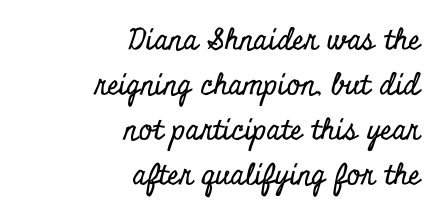
Q: Is the text italic (slanted)? A: Yes.
Q: Is the typeface a serif or a sans-serif typeface? A: Serif.
Q: Is the text underlined? A: No.
Q: How is the paragraph aligned? A: Right-aligned.
Q: Is the spacing between letters normal or unusually wide? A: Normal.
Q: Is the spacing between lines tight, normal or loose? A: Normal.
Q: Width (condensed, normal, or wide)? A: Condensed.
Q: Stroke contrast? A: Low.
Q: x-height? A: Small.
Q: Monospaced? A: No.
